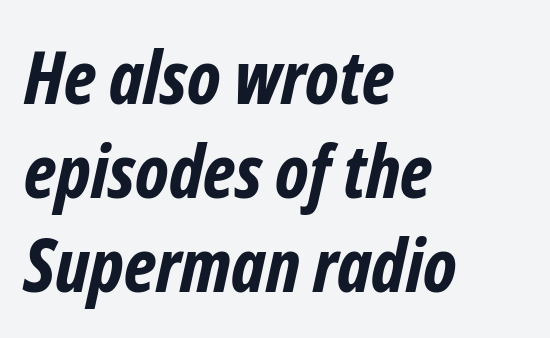
Q: Is the text bold? A: Yes.
Q: Is the typeface a serif or a sans-serif typeface? A: Sans-serif.
Q: Is the text underlined? A: No.
Q: How is the paragraph aligned? A: Left-aligned.
Q: Is the spacing between letters normal or unusually wide? A: Normal.
Q: Is the spacing between lines tight, normal or loose? A: Normal.
Q: Width (condensed, normal, or wide)? A: Condensed.
Q: Stroke contrast? A: Low.
Q: x-height? A: Medium.
Q: Monospaced? A: No.
